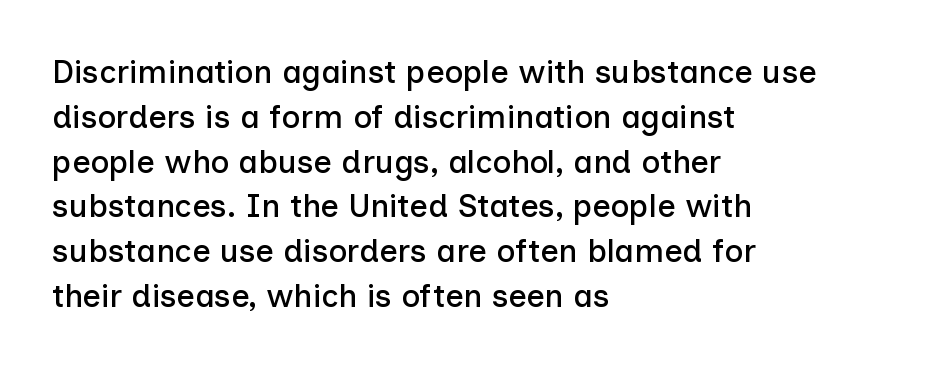
Proportional: the letters do not fall into vertical columns. Compared with typical paragraphs, the rows here are spaced about the same. The letters stand upright; this is a roman face. Notice how the passage keeps a crisp vertical edge on the left only. Inter-character spacing is left at the font's built-in metrics. The rendering shows plain stroke endings on the letterforms — a sans-serif design.
